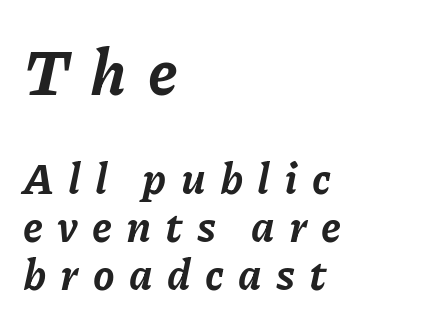
The image shows 64 px bold type, italic (leaning right); set left-aligned, tight line spacing (1.12x), unusually wide letter spacing (+0.33 em), not underlined; the first (top) block is 1.49x larger; low stroke contrast and a medium x-height.
